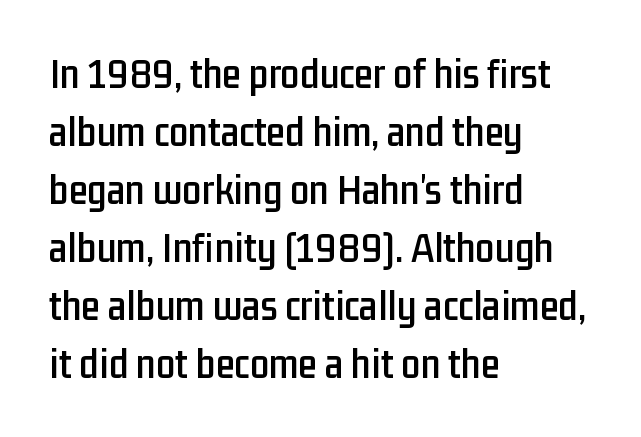
{"serif": "no", "italic": "no", "width": "condensed", "stroke_contrast": "low", "x_height": "medium", "monospaced": "no", "underline": "no", "align": "left", "line_spacing": "normal", "line_spacing_ratio": 1.35, "letter_spacing": "normal", "letter_spacing_em": 0.0, "glyph_px": 43}
